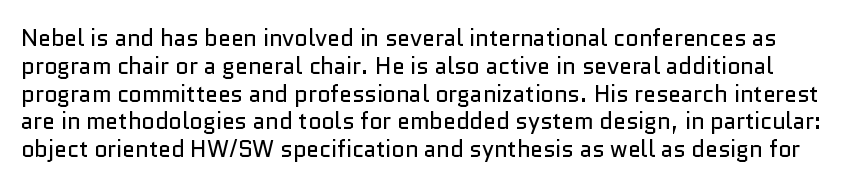
Q: Is the text bold? A: No.
Q: Is the text italic (slanted)? A: No, it is upright.
Q: Is the text underlined? A: No.
Q: Is the spacing between letters normal or unusually wide? A: Normal.
